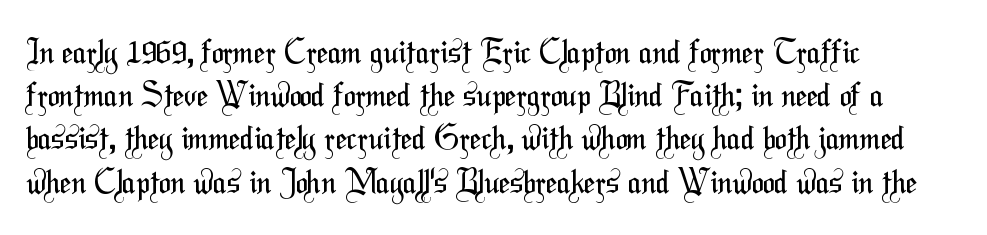
The image shows 32 px regular-weight, condensed sans-serif type; set left-aligned, normal line spacing (1.35x), normal letter spacing, not underlined; medium stroke contrast and a medium x-height.
